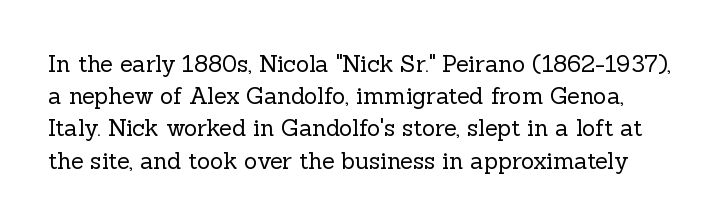
Ascenders rise straight up at ninety degrees. Glyph-to-glyph distance matches everyday printed text. If you measured baseline to baseline, you'd find a middling distance. This is not heavy type; no bold has been used.
